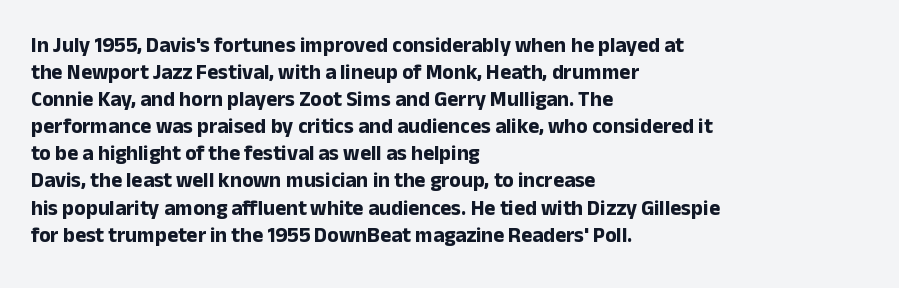
{"italic": "no", "bold": "yes", "underline": "no", "align": "left", "line_spacing": "normal", "line_spacing_ratio": 1.29, "letter_spacing": "normal", "letter_spacing_em": 0.0, "glyph_px": 21}
